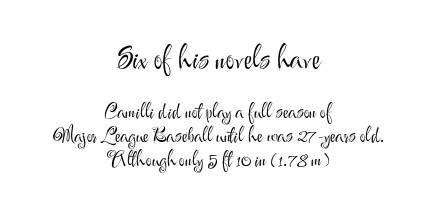
The text was rendered using a sans face with plain stroke endings. The face used here is proportionally spaced, like ordinary book or web type. Notice how the passage keeps no hard edge, just a central spine.
